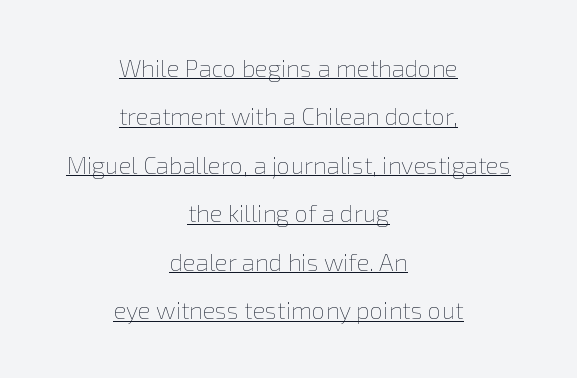
The image shows 24 px text type, upright; set centered, loose line spacing (2.02x), normal letter spacing, underlined.
